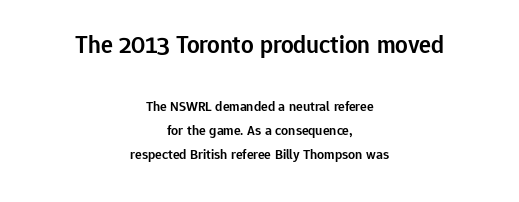
The image shows 25 px text type, upright; set centered, line spacing 1.71x, normal letter spacing, not underlined; the first (top) block is 1.79x larger.
